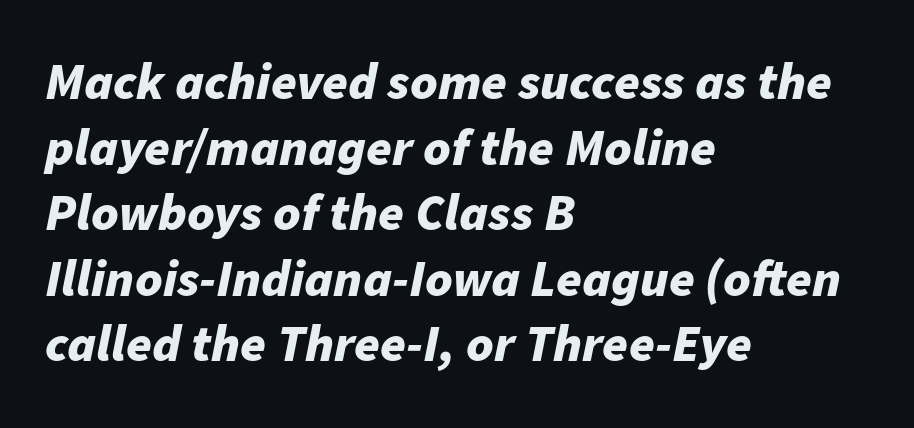
Q: Is the text bold? A: Yes.
Q: Is the text italic (slanted)? A: Yes, it leans right by about 11 degrees.
Q: Is the text underlined? A: No.
Q: How is the paragraph aligned? A: Left-aligned.
Q: Is the spacing between letters normal or unusually wide? A: Normal.
Q: Is the spacing between lines tight, normal or loose? A: Normal.
Q: Width (condensed, normal, or wide)? A: Normal.
Q: Stroke contrast? A: Low.
Q: x-height? A: Medium.
Q: Monospaced? A: No.
